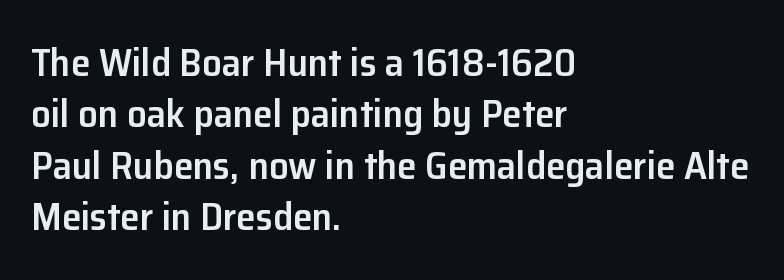
The image shows 39 px semibold sans-serif type, upright; set left-aligned, normal line spacing (1.32x), normal letter spacing, not underlined; low stroke contrast and a medium x-height.
